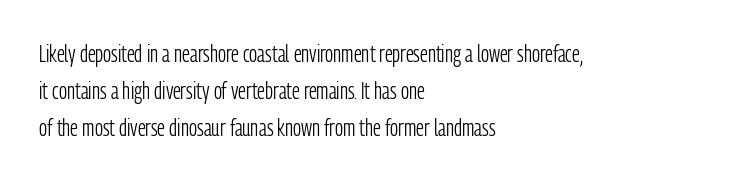
The image shows 23 px text type, upright; set left-aligned, normal line spacing (1.6x), normal letter spacing, not underlined.
